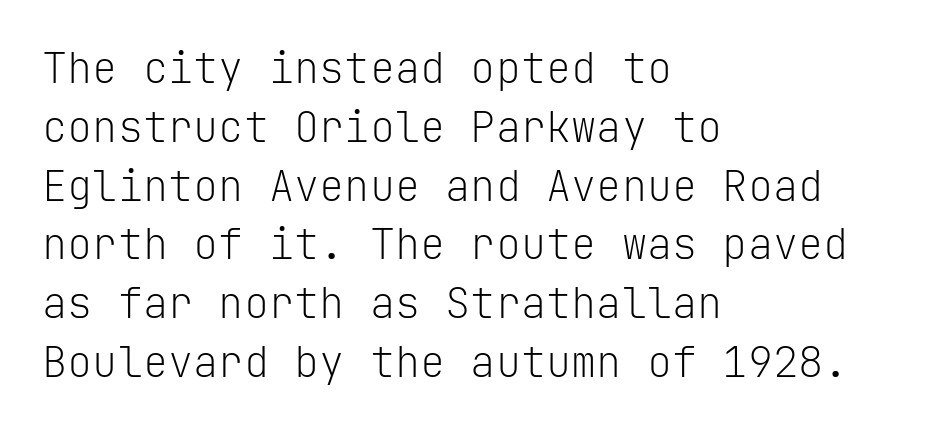
The lettering holds an erect, upright posture throughout. Regarding leading, the lines here are spaced in the standard way. Stems and bowls with no extra thickness — not bold. Descender tails drop into unmarked territory. The rendering uses typewriter-style spacing with identical character cells. This rendering uses left alignment, leaving the right contour irregular.
